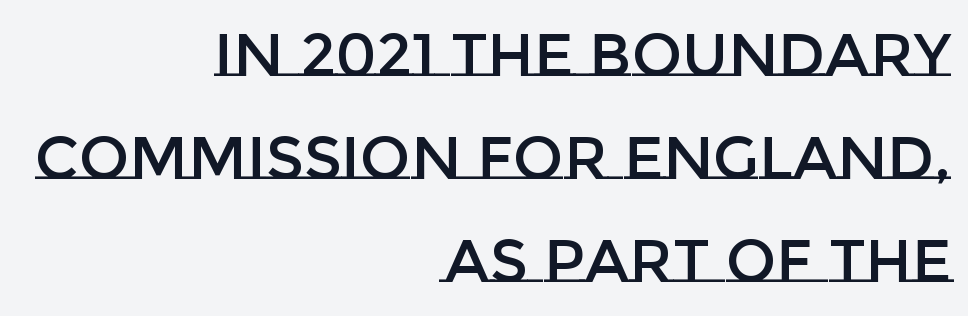
{"italic": "no", "width": "normal", "stroke_contrast": "low", "x_height": "large", "monospaced": "no", "underline": "no", "align": "right", "line_spacing_ratio": 1.72, "letter_spacing": "normal", "letter_spacing_em": 0.0, "glyph_px": 60}
